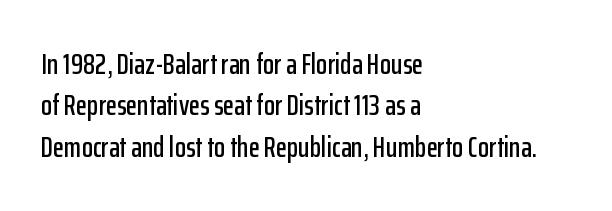
In terms of letterform style, serifs are entirely absent. Glance below the letters and you will spot only blank space. The typesetter chose a ragged-right arrangement here. The rendering keeps characters at their native spacing. The face used here is proportionally spaced, like ordinary book or web type.
